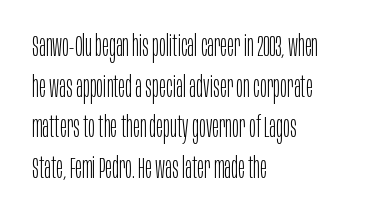
Q: Is the text bold? A: No.
Q: Is the text italic (slanted)? A: No, it is upright.
Q: Is the typeface a serif or a sans-serif typeface? A: Sans-serif.
Q: Is the text underlined? A: No.
Q: How is the paragraph aligned? A: Left-aligned.
Q: Is the spacing between letters normal or unusually wide? A: Normal.
Q: Is the spacing between lines tight, normal or loose? A: Normal.
Q: Width (condensed, normal, or wide)? A: Condensed.
Q: Stroke contrast? A: Low.
Q: x-height? A: Large.
Q: Monospaced? A: No.
